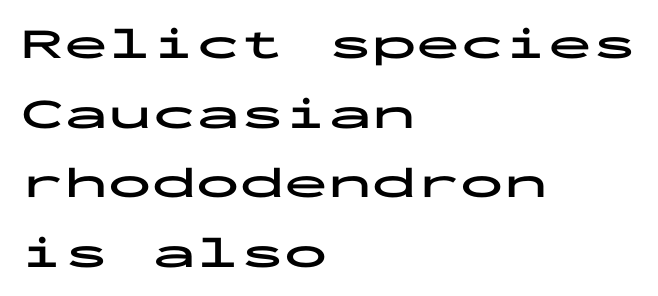
{"serif": "no", "italic": "no", "bold": "yes", "weight": "bold", "width": "wide", "stroke_contrast": "low", "x_height": "medium", "monospaced": "yes", "underline": "no", "align": "left", "line_spacing": "normal", "line_spacing_ratio": 1.58, "letter_spacing": "normal", "letter_spacing_em": 0.0, "glyph_px": 44}
